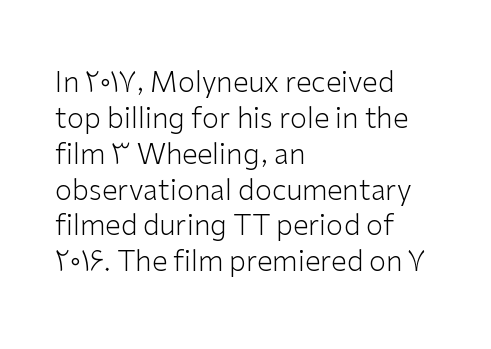
The image shows 28 px light sans-serif type, upright; set left-aligned, normal line spacing (1.28x), normal letter spacing, not underlined; low stroke contrast and a medium x-height.
